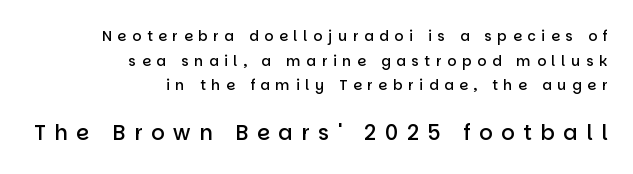
The image shows 21 px text type, upright; set right-aligned, line spacing 1.76x, unusually wide letter spacing (+0.41 em), not underlined; the second (bottom) block is 1.5x larger.
